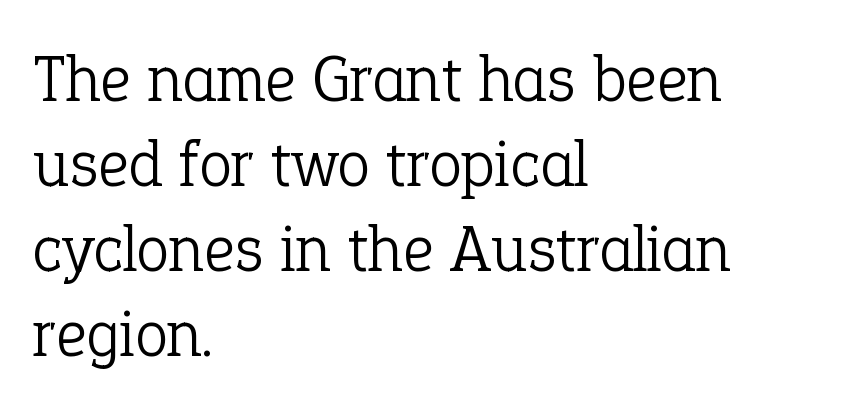
The passage shown is typed in a proportional face where columns would drift. This rendering features lettering with no underline. Stems here are at most as thick as an everyday book face. Serifs: yes, visible at the terminals of the letterforms. Reading down the block, your eye returns to a fixed left position each line. The rendering keeps characters at their native spacing.
